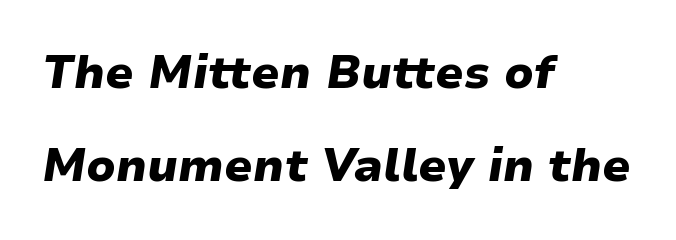
The image shows 45 px heavy, wide type, italic (leaning right); set left-aligned, loose line spacing (2.07x), normal letter spacing, not underlined; low stroke contrast and a medium x-height.
